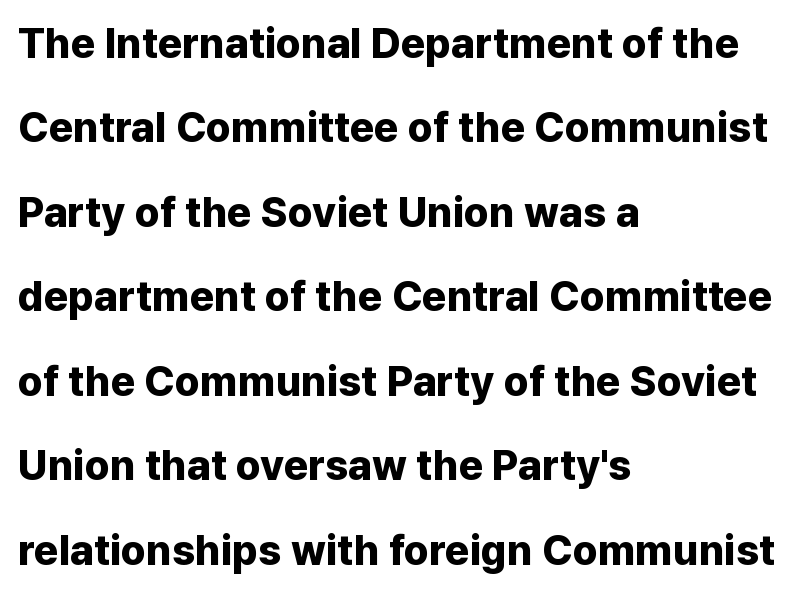
The image shows 42 px bold sans-serif type, upright; set left-aligned, loose line spacing (2.01x), normal letter spacing, not underlined; low stroke contrast and a medium x-height.
